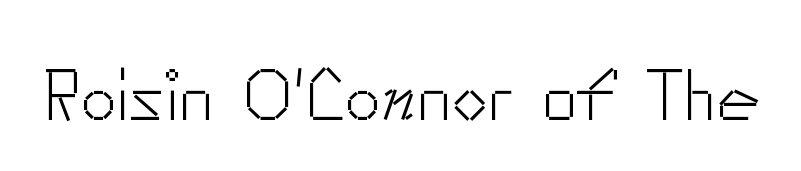
The image shows 73 px light sans-serif type, upright; set normal letter spacing, not underlined; low stroke contrast and a small x-height.
